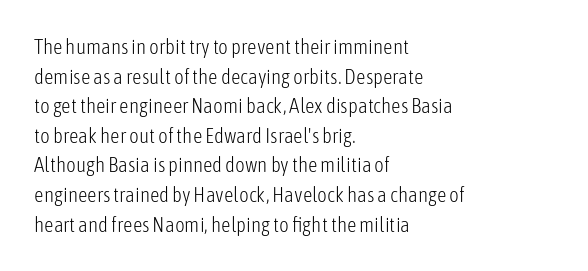
{"italic": "no", "bold": "no", "underline": "no", "align": "left", "line_spacing": "normal", "line_spacing_ratio": 1.41, "letter_spacing": "normal", "letter_spacing_em": 0.0, "glyph_px": 21}
